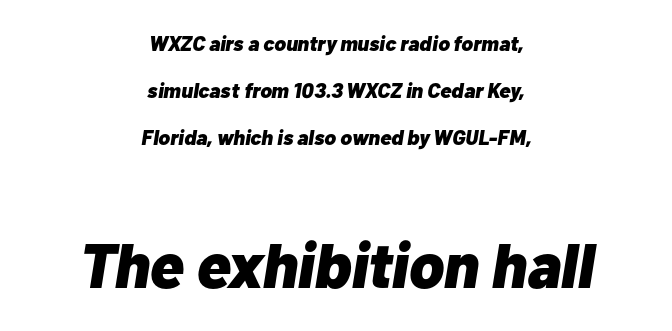
The image shows 63 px heavy type, italic (leaning right); set centered, loose line spacing (2.24x), normal letter spacing, not underlined; the second (bottom) block is 3.0x larger; low stroke contrast and a medium x-height.
